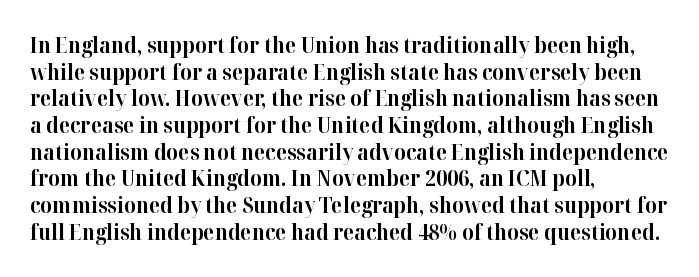
{"italic": "no", "bold": "yes", "underline": "no", "align": "left", "line_spacing": "normal", "line_spacing_ratio": 1.27, "letter_spacing": "normal", "letter_spacing_em": 0.0, "glyph_px": 21}
